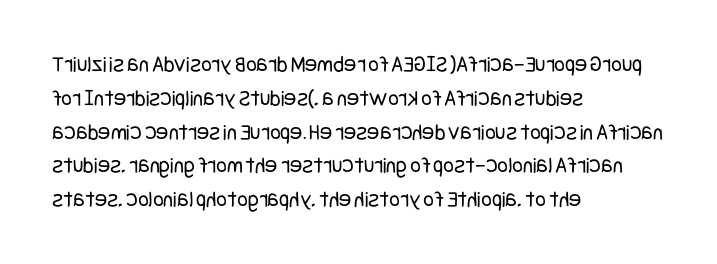
{"italic": "no", "bold": "no", "underline": "no", "align": "left", "line_spacing": "normal", "line_spacing_ratio": 1.47, "letter_spacing": "normal", "letter_spacing_em": 0.0, "glyph_px": 23}
